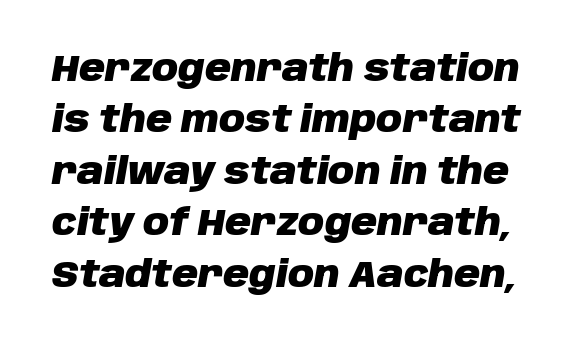
Note the varied advance widths — an 'i' is clearly narrower than an 'm'. Notice how the stems are inclined rather than vertical — that's the hallmark of italics. Vertical spacing — default. Decoration check: the copy has no underline.
